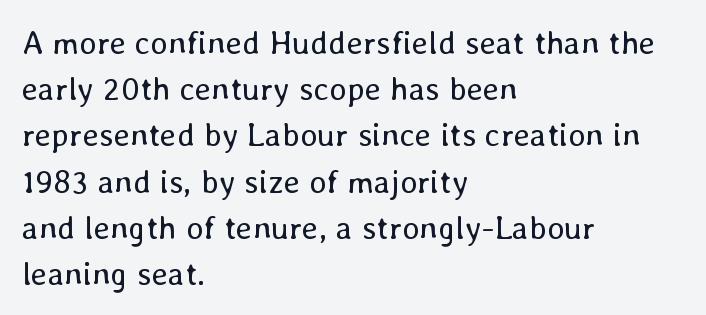
Line spacing here is normal. Spacing verdict: proportional, widths tailored to each character. The cut favours lightness, reaching ordinary text weight at its darkest. Is the block centered? No — it sits flush against the left margin. When letters stand straight like this, we call the style roman or upright.
